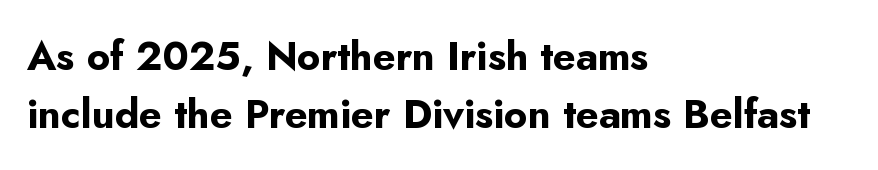
{"serif": "no", "italic": "no", "bold": "yes", "weight": "bold", "width": "normal", "stroke_contrast": "low", "x_height": "small", "monospaced": "no", "underline": "no", "align": "left", "line_spacing": "normal", "line_spacing_ratio": 1.44, "letter_spacing": "normal", "letter_spacing_em": 0.0, "glyph_px": 40}
